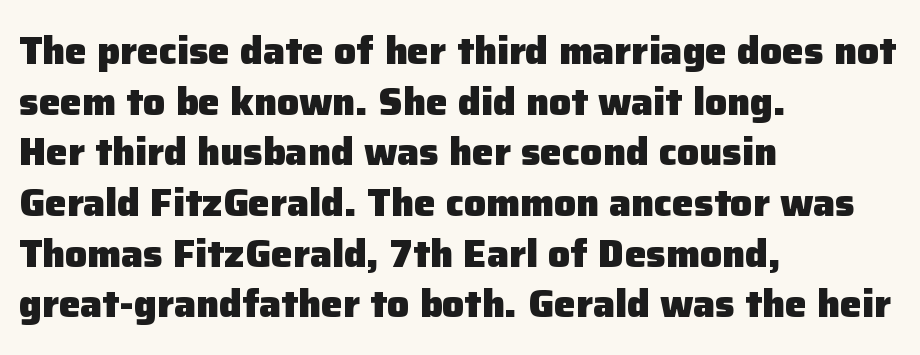
Q: Is the text bold? A: Yes.
Q: Is the text italic (slanted)? A: No, it is upright.
Q: Is the typeface a serif or a sans-serif typeface? A: Sans-serif.
Q: Is the text underlined? A: No.
Q: How is the paragraph aligned? A: Left-aligned.
Q: Is the spacing between letters normal or unusually wide? A: Normal.
Q: Is the spacing between lines tight, normal or loose? A: Normal.
Q: Width (condensed, normal, or wide)? A: Normal.
Q: Stroke contrast? A: Low.
Q: x-height? A: Medium.
Q: Monospaced? A: No.
